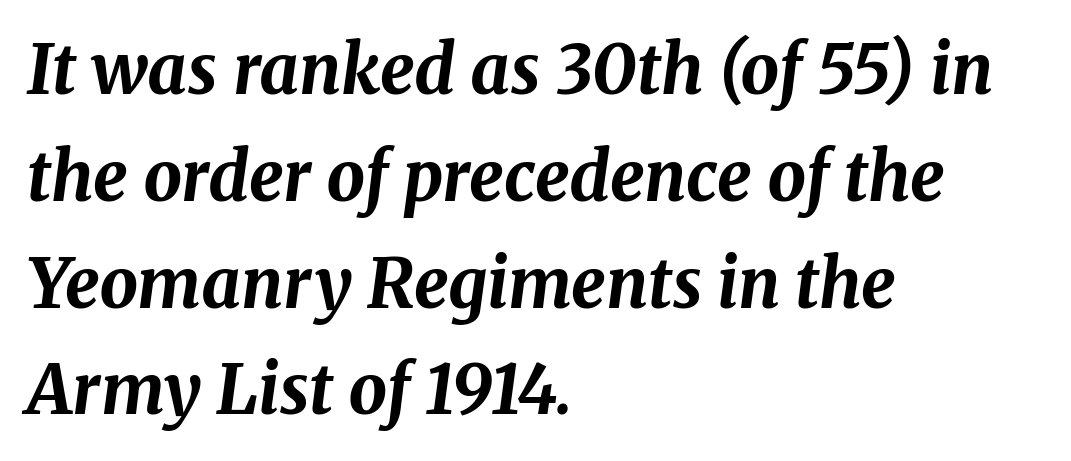
Casual observation: everything's shoved over to the left. The font is running at its bold setting. These lines sit exactly where default settings would place them. The axis of the letterforms is tilted away from vertical. The face used here is rendered with its standard letterfit.
